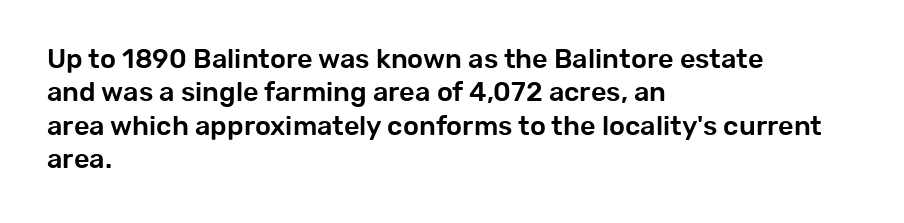
{"italic": "no", "underline": "no", "align": "left", "line_spacing_ratio": 1.24, "letter_spacing": "normal", "letter_spacing_em": 0.0, "glyph_px": 27}
